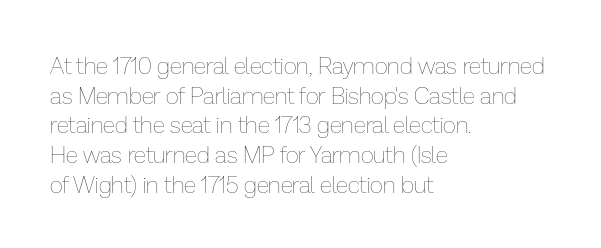
The lines sit at an ordinary, default distance from one another. The rag falls on the right side of this text block. The characters are drawn with everyday or finer stroke widths. Descender tails drop into unmarked territory.
